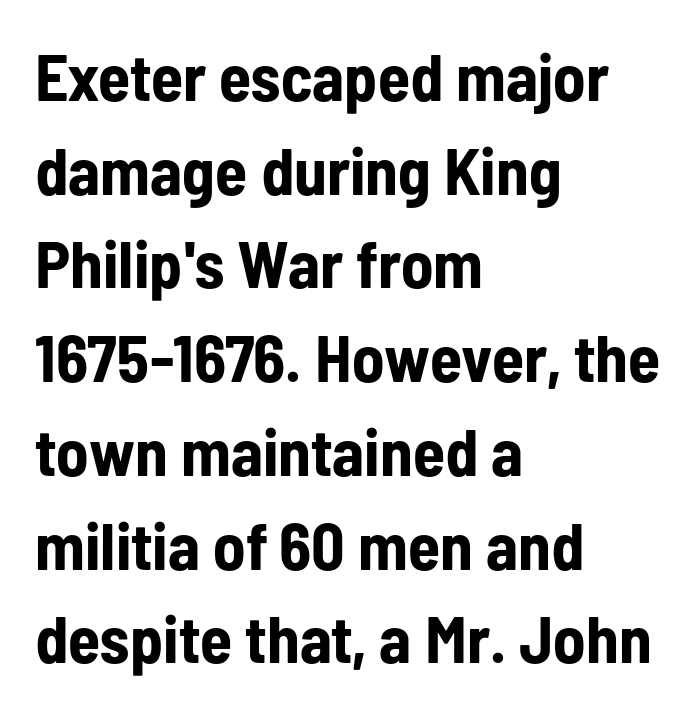
A typesetter would call this zero additional tracking. These lines are rendered in a variable-pitch font. Rows of type keep a routine distance in the vertical direction. This is sans-serif lettering, the kind often seen on screens and signage.
